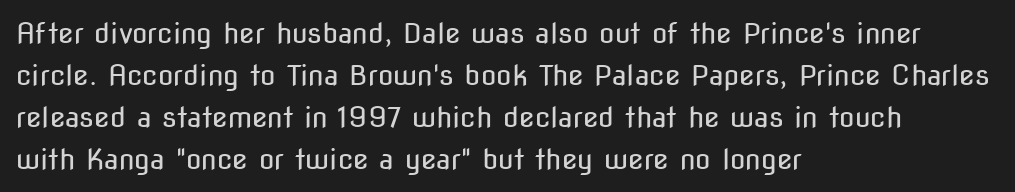
Q: Is the text bold? A: No.
Q: Is the text italic (slanted)? A: No, it is upright.
Q: Is the typeface a serif or a sans-serif typeface? A: Sans-serif.
Q: Is the text underlined? A: No.
Q: How is the paragraph aligned? A: Left-aligned.
Q: Is the spacing between letters normal or unusually wide? A: Normal.
Q: Is the spacing between lines tight, normal or loose? A: Normal.
Q: Width (condensed, normal, or wide)? A: Condensed.
Q: Stroke contrast? A: Low.
Q: x-height? A: Medium.
Q: Monospaced? A: No.
